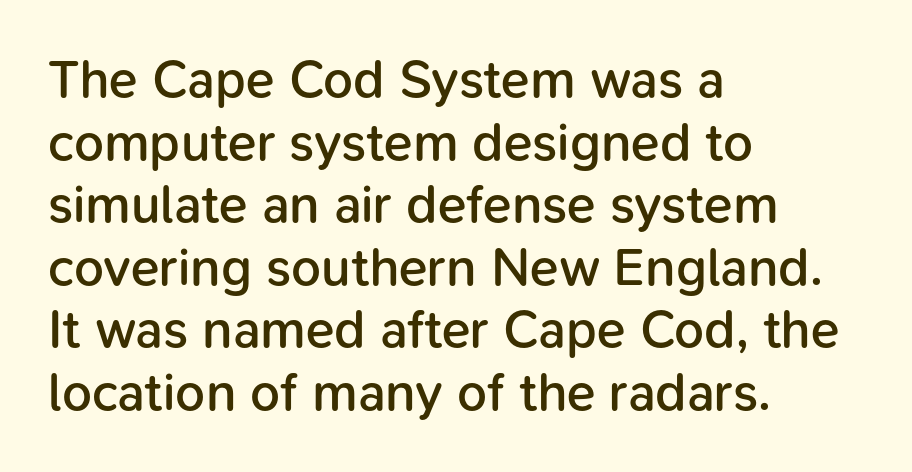
Q: Is the text bold? A: Semi-bold.
Q: Is the text italic (slanted)? A: No, it is upright.
Q: Is the typeface a serif or a sans-serif typeface? A: Sans-serif.
Q: Is the text underlined? A: No.
Q: How is the paragraph aligned? A: Left-aligned.
Q: Is the spacing between letters normal or unusually wide? A: Normal.
Q: Width (condensed, normal, or wide)? A: Normal.
Q: Stroke contrast? A: Low.
Q: x-height? A: Medium.
Q: Monospaced? A: No.
